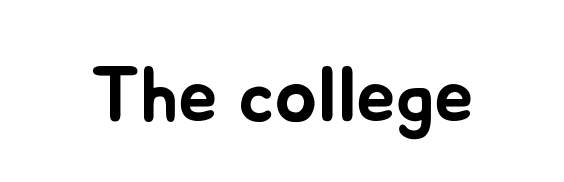
The image shows 79 px text type, upright; set normal letter spacing, not underlined; low stroke contrast and a small x-height.
